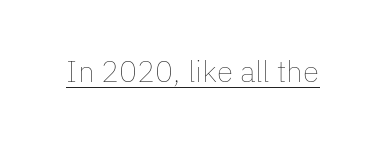
Rendered with straight, roman letterforms. What stands out about the letter spacing? Nothing — it is the standard amount. A light-to-regular cut is what we see here. A typesetter would call this proportional, since set widths differ per character.
